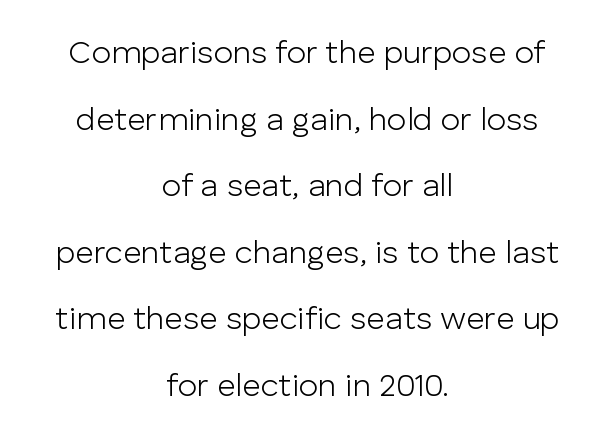
Q: Is the text bold? A: No.
Q: Is the text italic (slanted)? A: No, it is upright.
Q: Is the typeface a serif or a sans-serif typeface? A: Sans-serif.
Q: Is the text underlined? A: No.
Q: How is the paragraph aligned? A: Centered.
Q: Is the spacing between letters normal or unusually wide? A: Normal.
Q: Is the spacing between lines tight, normal or loose? A: Loose.
Q: Width (condensed, normal, or wide)? A: Normal.
Q: Stroke contrast? A: Low.
Q: x-height? A: Medium.
Q: Monospaced? A: No.
